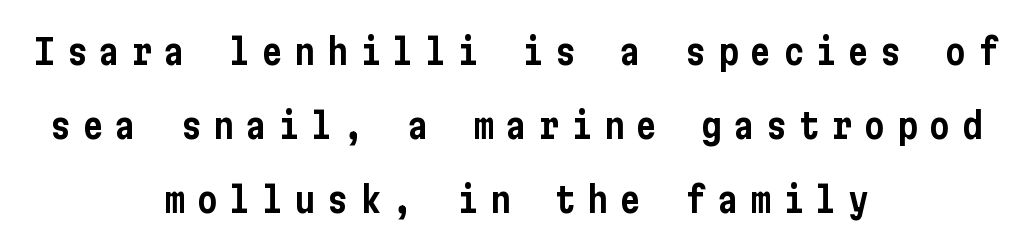
Q: Is the text italic (slanted)? A: No, it is upright.
Q: Is the typeface a serif or a sans-serif typeface? A: Sans-serif.
Q: Is the text underlined? A: No.
Q: How is the paragraph aligned? A: Centered.
Q: Is the spacing between letters normal or unusually wide? A: Unusually wide.
Q: Is the spacing between lines tight, normal or loose? A: Loose.
Q: Width (condensed, normal, or wide)? A: Condensed.
Q: Stroke contrast? A: Low.
Q: x-height? A: Medium.
